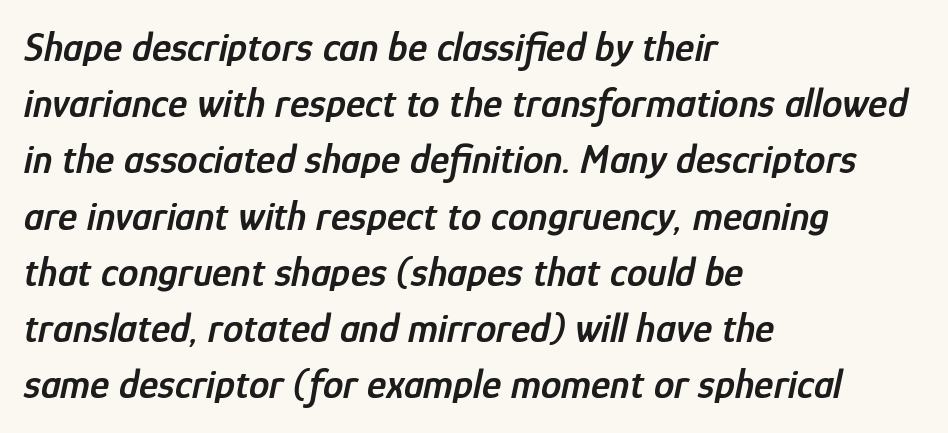
The image shows 41 px semibold, condensed type, italic (leaning right); set left-aligned, normal line spacing (1.37x), normal letter spacing, not underlined; low stroke contrast and a medium x-height.
